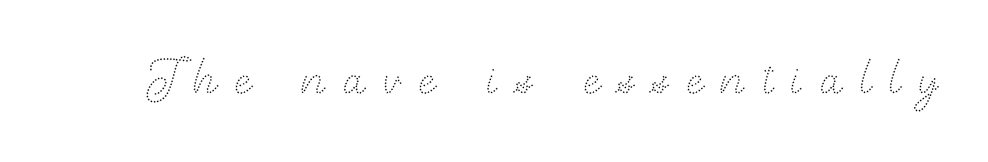
Weight class: somewhere from thin through regular. The rendering uses natural spacing where letterforms have individual widths. Descenders hang freely into open space.
